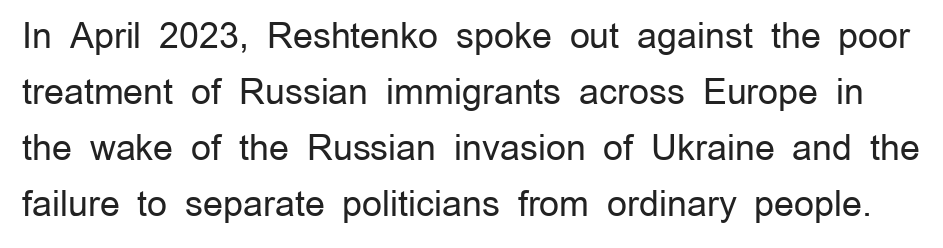
Q: Is the text bold? A: No.
Q: Is the text italic (slanted)? A: No, it is upright.
Q: Is the typeface a serif or a sans-serif typeface? A: Sans-serif.
Q: Is the text underlined? A: No.
Q: Is the spacing between letters normal or unusually wide? A: Normal.
Q: Is the spacing between lines tight, normal or loose? A: Normal.
Q: Width (condensed, normal, or wide)? A: Normal.
Q: Stroke contrast? A: Low.
Q: x-height? A: Medium.
Q: Monospaced? A: No.
